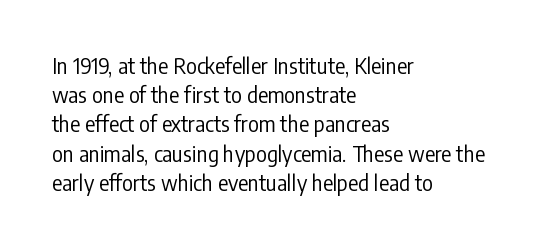
The image shows 21 px text type, upright; set left-aligned, normal line spacing (1.39x), normal letter spacing, not underlined.
